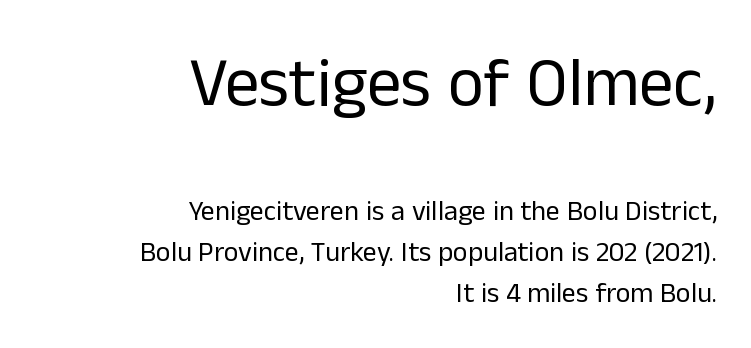
Q: Is the text bold? A: No.
Q: Is the text italic (slanted)? A: No, it is upright.
Q: Is the typeface a serif or a sans-serif typeface? A: Sans-serif.
Q: Is the text underlined? A: No.
Q: How is the paragraph aligned? A: Right-aligned.
Q: Is the spacing between letters normal or unusually wide? A: Normal.
Q: Is the spacing between lines tight, normal or loose? A: Normal.
Q: Which block of text is set in a larger size, the first (top) or the second (bottom)? A: The first (top) one.
Q: Width (condensed, normal, or wide)? A: Normal.
Q: Stroke contrast? A: Low.
Q: x-height? A: Medium.
Q: Monospaced? A: No.
